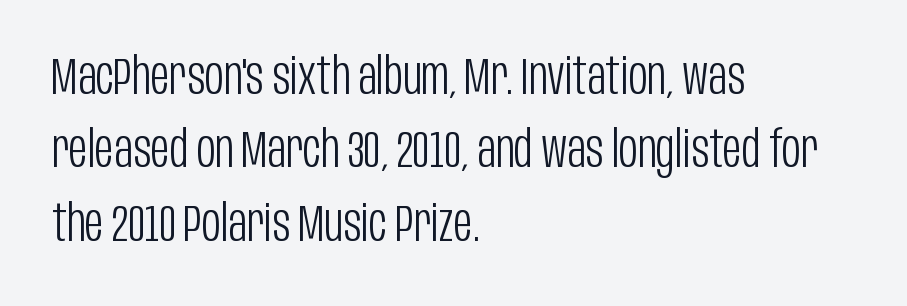
The image shows 52 px light, condensed sans-serif type, upright; set left-aligned, normal line spacing (1.41x), normal letter spacing, not underlined; low stroke contrast and a large x-height.
